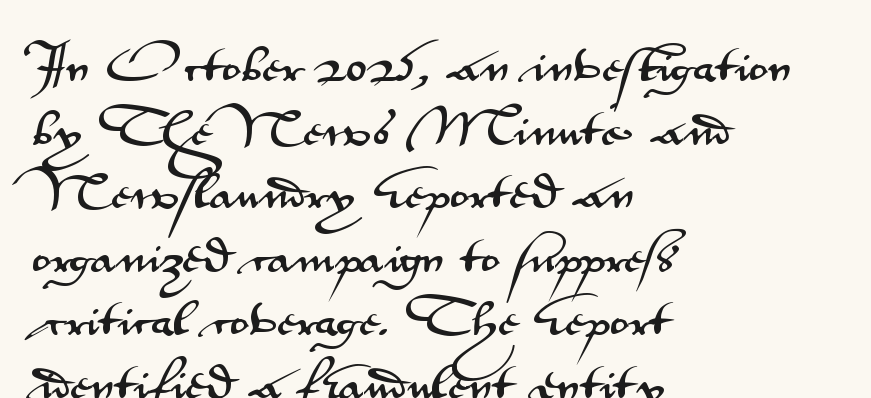
Q: Is the text italic (slanted)? A: Yes.
Q: Is the typeface a serif or a sans-serif typeface? A: Sans-serif.
Q: Is the text underlined? A: No.
Q: How is the paragraph aligned? A: Left-aligned.
Q: Is the spacing between letters normal or unusually wide? A: Normal.
Q: Is the spacing between lines tight, normal or loose? A: Normal.
Q: Width (condensed, normal, or wide)? A: Wide.
Q: Stroke contrast? A: Medium.
Q: x-height? A: Small.
Q: Monospaced? A: No.
